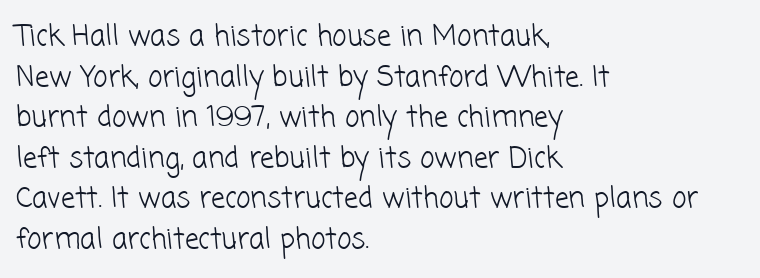
Q: Is the text bold? A: No.
Q: Is the typeface a serif or a sans-serif typeface? A: Sans-serif.
Q: Is the text underlined? A: No.
Q: How is the paragraph aligned? A: Left-aligned.
Q: Is the spacing between letters normal or unusually wide? A: Normal.
Q: Is the spacing between lines tight, normal or loose? A: Normal.
Q: Width (condensed, normal, or wide)? A: Normal.
Q: Stroke contrast? A: Low.
Q: x-height? A: Medium.
Q: Monospaced? A: No.
